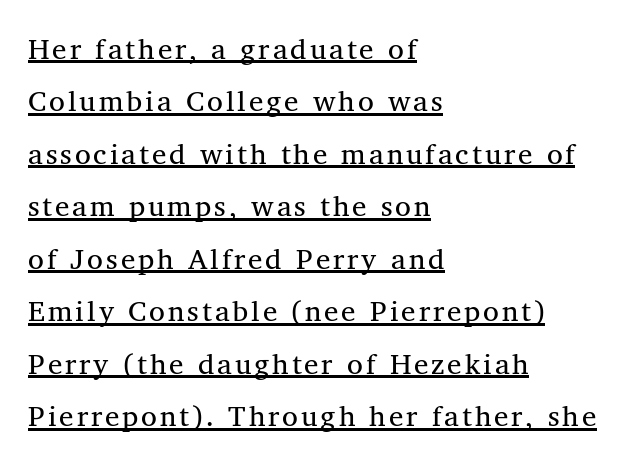
{"serif": "yes", "italic": "no", "bold": "no", "weight": "regular", "width": "normal", "stroke_contrast": "medium", "x_height": "medium", "monospaced": "no", "underline": "yes", "align": "left", "line_spacing_ratio": 1.81, "glyph_px": 29}
